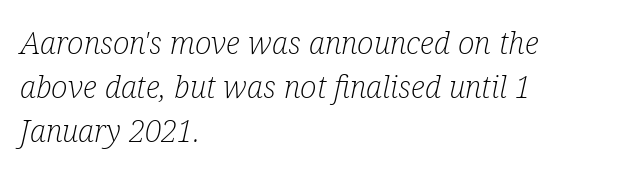
Q: Is the text bold? A: No.
Q: Is the text italic (slanted)? A: Yes, it leans right by about 12 degrees.
Q: Is the typeface a serif or a sans-serif typeface? A: Serif.
Q: Is the text underlined? A: No.
Q: How is the paragraph aligned? A: Left-aligned.
Q: Is the spacing between letters normal or unusually wide? A: Normal.
Q: Is the spacing between lines tight, normal or loose? A: Normal.
Q: Width (condensed, normal, or wide)? A: Condensed.
Q: Stroke contrast? A: Low.
Q: x-height? A: Medium.
Q: Monospaced? A: No.
